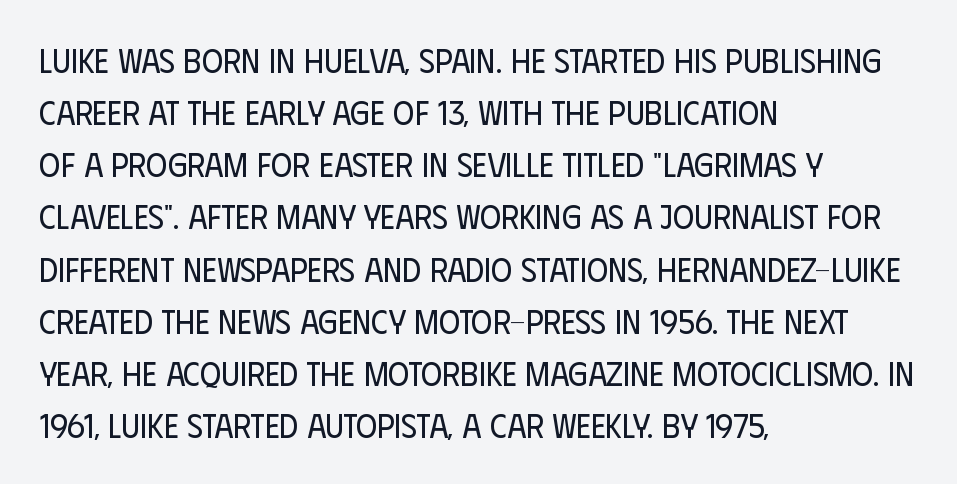
The image shows 33 px regular-weight, condensed sans-serif type, upright; set left-aligned, normal line spacing (1.58x), normal letter spacing, not underlined; low stroke contrast and a large x-height.
